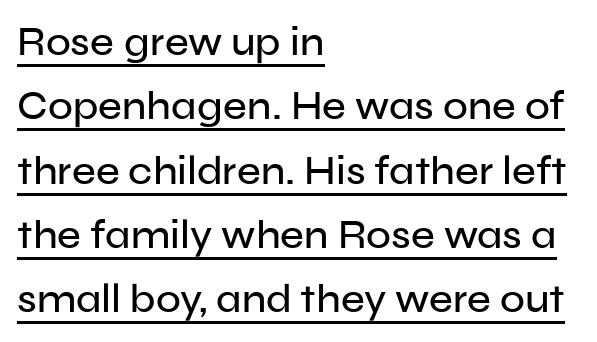
The glyphs are accompanied by a horizontal stroke just below them. These lines sit exactly where default settings would place them. Typeset ragged right — the left edge is the straight one. The passage shown is typed in a proportional face where columns would drift. This is sans-serif lettering, the kind often seen on screens and signage.
